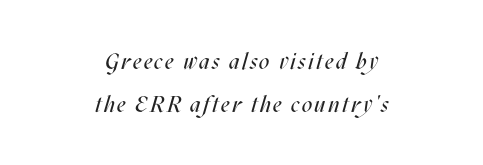
Stem width sits at or under what a default text font uses. The whitespace from short lines is split evenly between both sides. This is oblique type, the kind used for emphasis or titles. Honestly, there is no underline to notice here at all.
